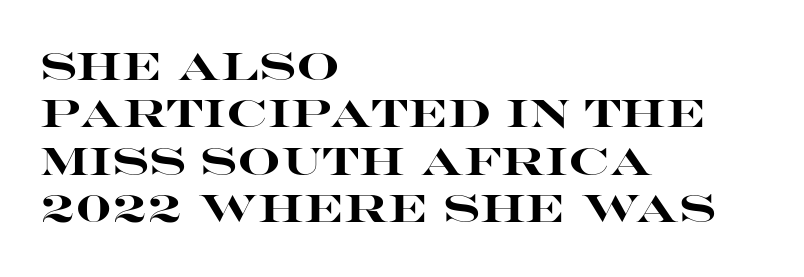
The image shows 38 px heavy, wide type, upright; set left-aligned, normal line spacing (1.25x), normal letter spacing, not underlined; high stroke contrast and a large x-height.
